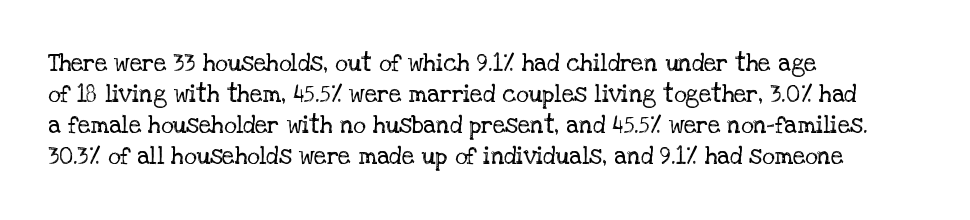
{"italic": "no", "bold": "no", "underline": "no", "align": "left", "line_spacing": "normal", "line_spacing_ratio": 1.29, "letter_spacing": "normal", "letter_spacing_em": 0.0, "glyph_px": 24}
